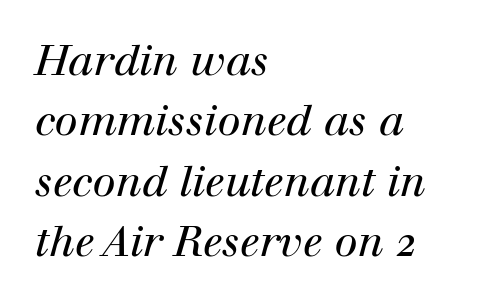
Q: Is the text bold? A: No.
Q: Is the text italic (slanted)? A: Yes, it leans right by about 12 degrees.
Q: Is the typeface a serif or a sans-serif typeface? A: Serif.
Q: Is the text underlined? A: No.
Q: How is the paragraph aligned? A: Left-aligned.
Q: Is the spacing between letters normal or unusually wide? A: Normal.
Q: Is the spacing between lines tight, normal or loose? A: Normal.
Q: Width (condensed, normal, or wide)? A: Normal.
Q: Stroke contrast? A: High.
Q: x-height? A: Medium.
Q: Monospaced? A: No.
